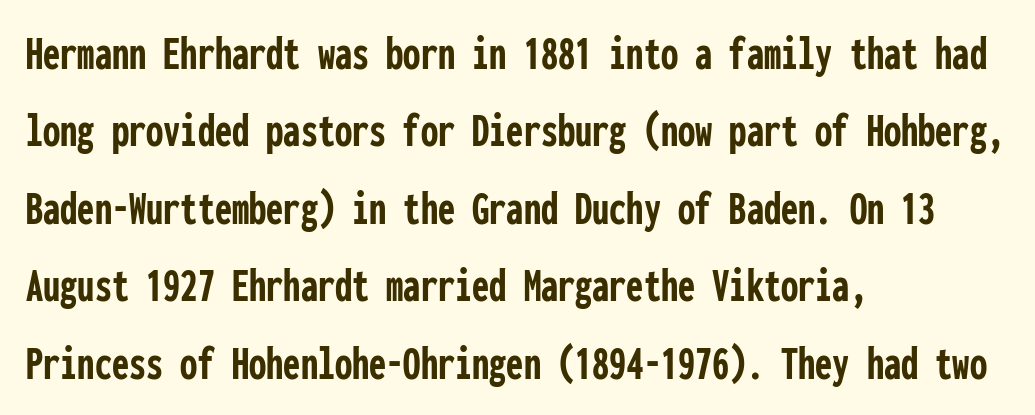
Q: Is the text bold? A: Yes.
Q: Is the text italic (slanted)? A: No, it is upright.
Q: Is the typeface a serif or a sans-serif typeface? A: Sans-serif.
Q: Is the text underlined? A: No.
Q: How is the paragraph aligned? A: Left-aligned.
Q: Is the spacing between letters normal or unusually wide? A: Normal.
Q: Is the spacing between lines tight, normal or loose? A: Normal.
Q: Width (condensed, normal, or wide)? A: Condensed.
Q: Stroke contrast? A: Low.
Q: x-height? A: Medium.
Q: Monospaced? A: Yes.
